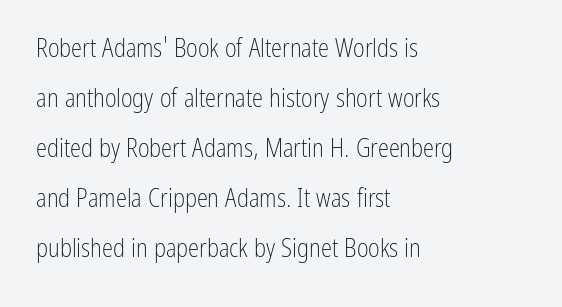
The image shows 25 px text type, upright; set left-aligned, loose line spacing (2.0x), normal letter spacing, not underlined.
